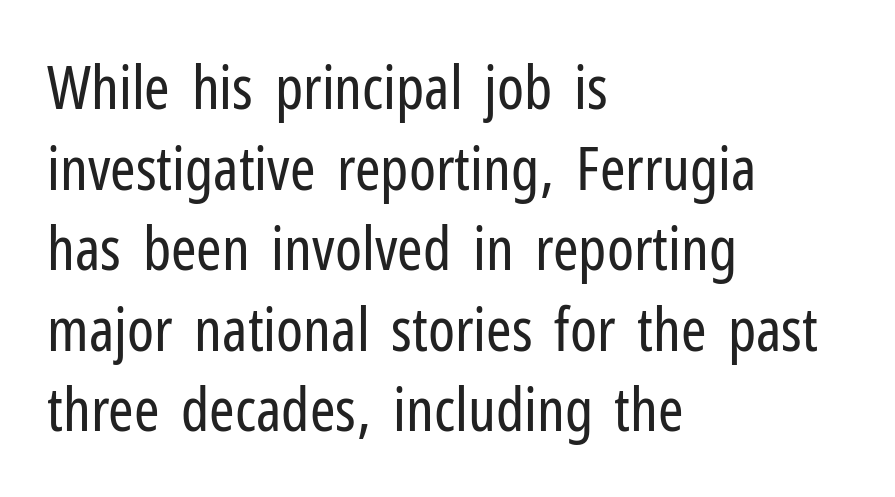
The image shows 61 px regular-weight, condensed sans-serif type, upright; set left-aligned, normal line spacing (1.32x), normal letter spacing, not underlined; low stroke contrast and a medium x-height.
